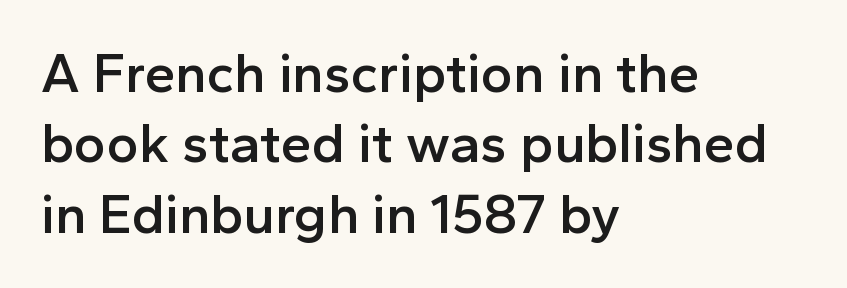
Notice how the passage keeps a crisp vertical edge on the left only. Quick note: interline space is typical. Nothing unusual about the tracking: characters are spaced as the font intends. The rendering uses natural spacing where letterforms have individual widths. Moderately thickened strokes mark this as semibold type.
